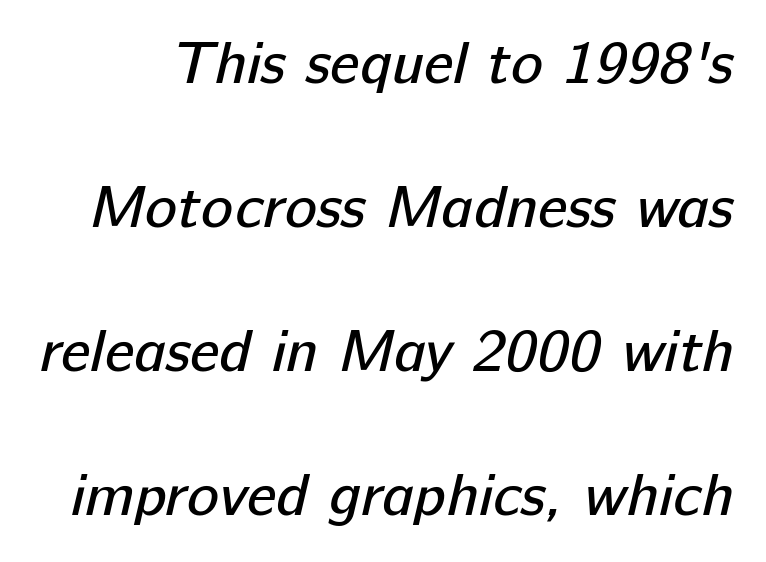
Q: Is the text bold? A: No.
Q: Is the typeface a serif or a sans-serif typeface? A: Sans-serif.
Q: Is the text underlined? A: No.
Q: Is the spacing between letters normal or unusually wide? A: Normal.
Q: Is the spacing between lines tight, normal or loose? A: Loose.
Q: Width (condensed, normal, or wide)? A: Normal.
Q: Stroke contrast? A: Low.
Q: x-height? A: Medium.
Q: Monospaced? A: No.
